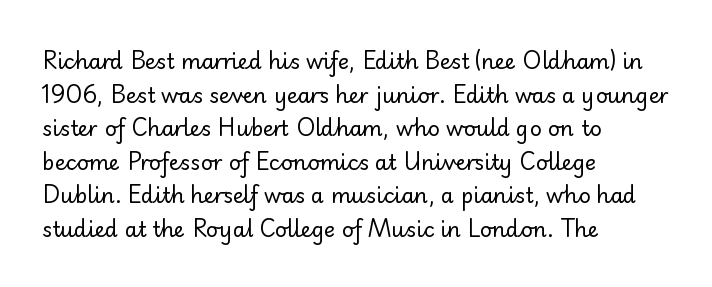
The image shows 21 px text type, upright; set left-aligned, normal line spacing (1.6x), normal letter spacing, not underlined.
